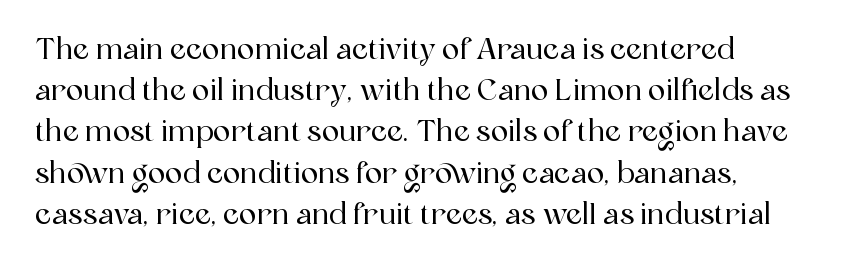
The image shows 29 px serif type, upright; set left-aligned, normal line spacing (1.42x), normal letter spacing, not underlined; a medium x-height.
